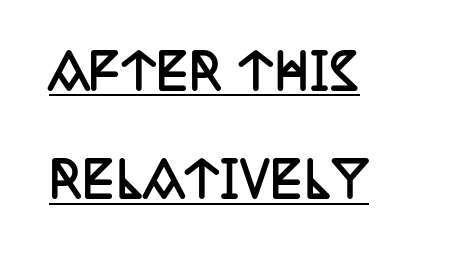
{"serif": "yes", "italic": "no", "bold": "yes", "weight": "semibold", "width": "condensed", "stroke_contrast": "low", "x_height": "large", "monospaced": "no", "underline": "yes", "align": "left", "line_spacing": "loose", "line_spacing_ratio": 2.26, "letter_spacing": "normal", "letter_spacing_em": 0.0, "glyph_px": 48}
